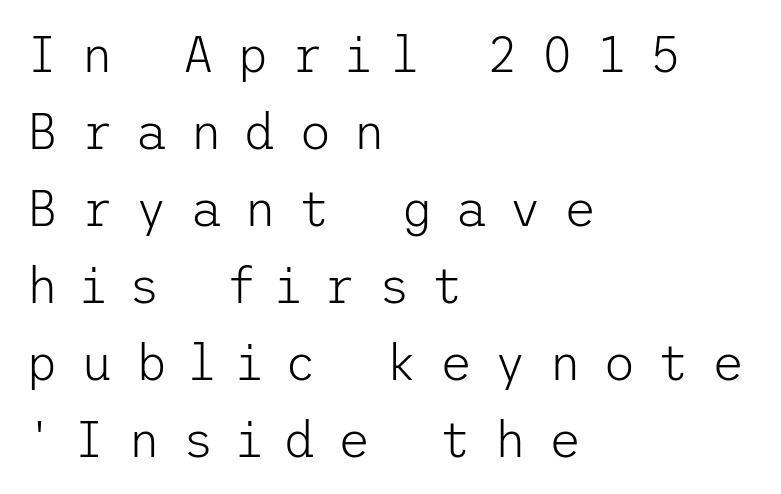
{"serif": "no", "italic": "no", "bold": "no", "weight": "light", "width": "normal", "stroke_contrast": "low", "x_height": "medium", "underline": "no", "align": "left", "line_spacing": "normal", "line_spacing_ratio": 1.54, "letter_spacing": "wide", "letter_spacing_em": 0.44, "glyph_px": 50}
